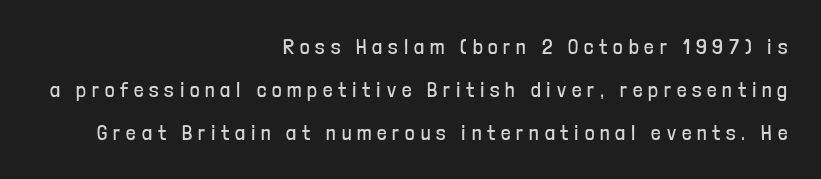
Q: Is the text bold? A: No.
Q: Is the text italic (slanted)? A: No, it is upright.
Q: Is the text underlined? A: No.
Q: How is the paragraph aligned? A: Right-aligned.
Q: Is the spacing between letters normal or unusually wide? A: Unusually wide.
Q: Is the spacing between lines tight, normal or loose? A: Loose.
